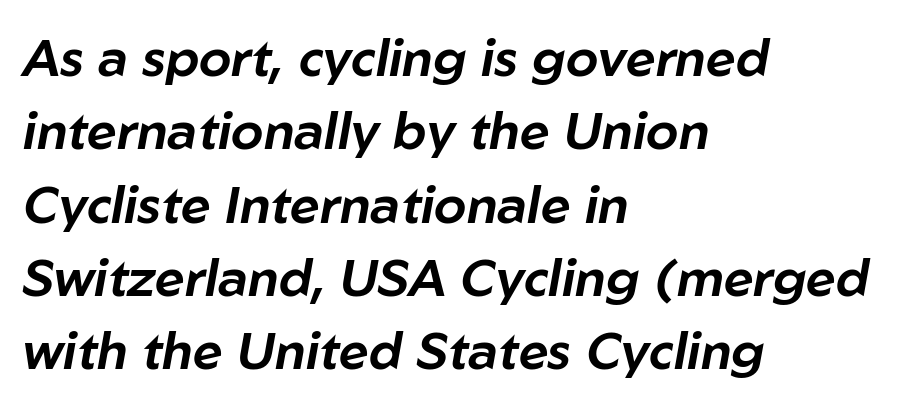
The image shows 52 px text type, italic (leaning right); set left-aligned, normal line spacing (1.41x), normal letter spacing, not underlined; low stroke contrast and a medium x-height.
